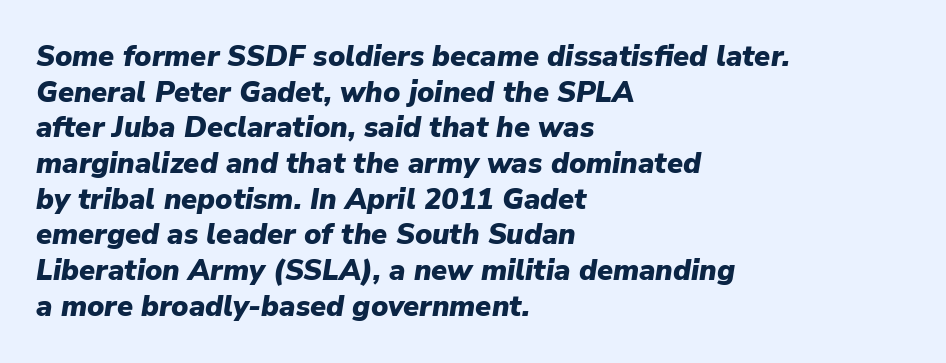
Q: Is the text bold? A: Yes.
Q: Is the text italic (slanted)? A: Yes, it leans right by about 9 degrees.
Q: Is the text underlined? A: No.
Q: How is the paragraph aligned? A: Left-aligned.
Q: Is the spacing between letters normal or unusually wide? A: Normal.
Q: Width (condensed, normal, or wide)? A: Normal.
Q: Stroke contrast? A: Low.
Q: x-height? A: Medium.
Q: Monospaced? A: No.
